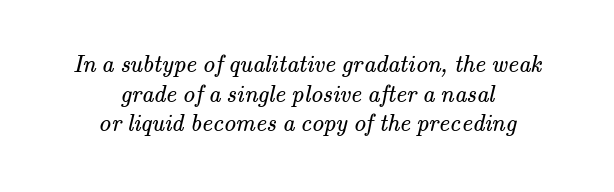
{"bold": "no", "underline": "no", "align": "center", "line_spacing_ratio": 1.23, "letter_spacing": "normal", "letter_spacing_em": 0.0, "glyph_px": 24}
